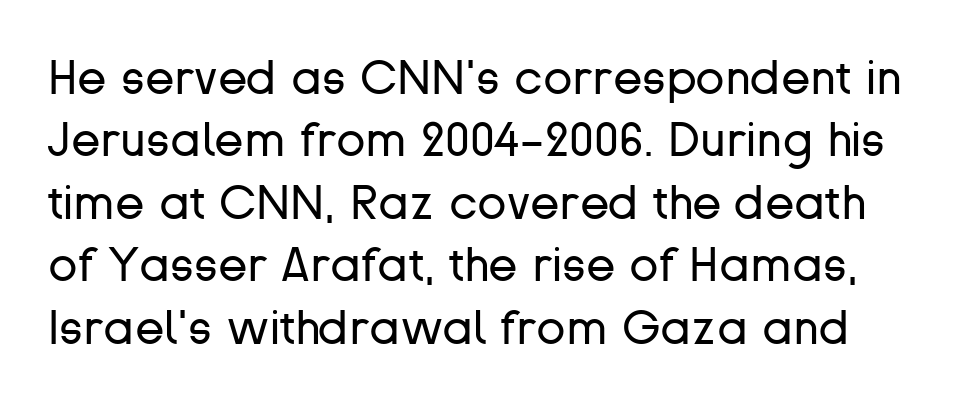
Q: Is the text bold? A: No.
Q: Is the text italic (slanted)? A: No, it is upright.
Q: Is the typeface a serif or a sans-serif typeface? A: Sans-serif.
Q: Is the text underlined? A: No.
Q: Is the spacing between letters normal or unusually wide? A: Normal.
Q: Is the spacing between lines tight, normal or loose? A: Normal.
Q: Width (condensed, normal, or wide)? A: Normal.
Q: Stroke contrast? A: Low.
Q: x-height? A: Medium.
Q: Monospaced? A: No.
